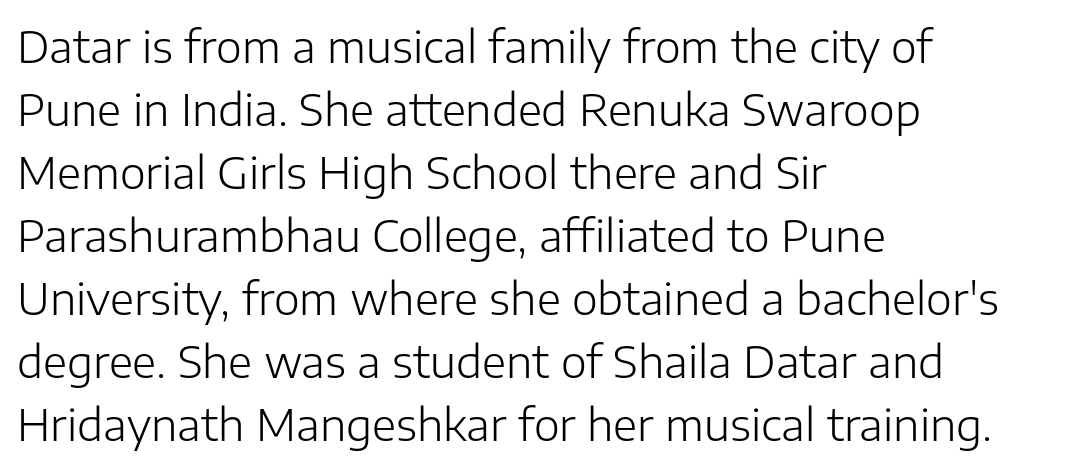
Q: Is the text bold? A: No.
Q: Is the text italic (slanted)? A: No, it is upright.
Q: Is the typeface a serif or a sans-serif typeface? A: Sans-serif.
Q: Is the text underlined? A: No.
Q: How is the paragraph aligned? A: Left-aligned.
Q: Is the spacing between letters normal or unusually wide? A: Normal.
Q: Is the spacing between lines tight, normal or loose? A: Normal.
Q: Width (condensed, normal, or wide)? A: Normal.
Q: Stroke contrast? A: Low.
Q: x-height? A: Medium.
Q: Monospaced? A: No.
